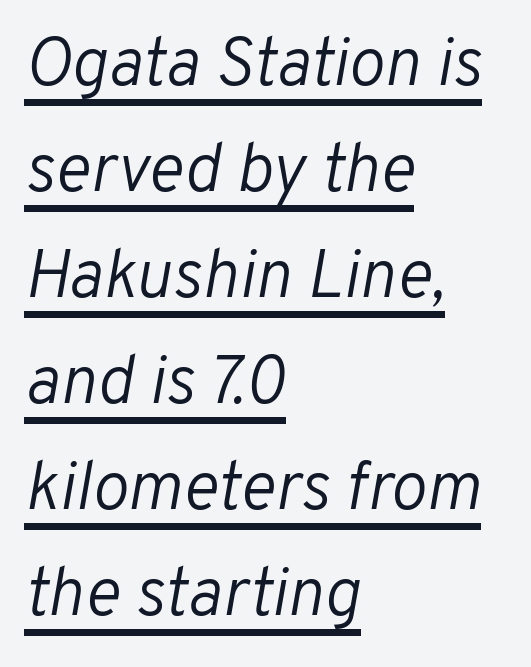
A typesetter would call this proportional, since set widths differ per character. The space between consecutive lines is moderate. Italic: yes, the glyphs are oblique. Notice how the passage keeps a crisp vertical edge on the left only. Each word holds together tightly as a unit, with standard inter-letter gaps.
